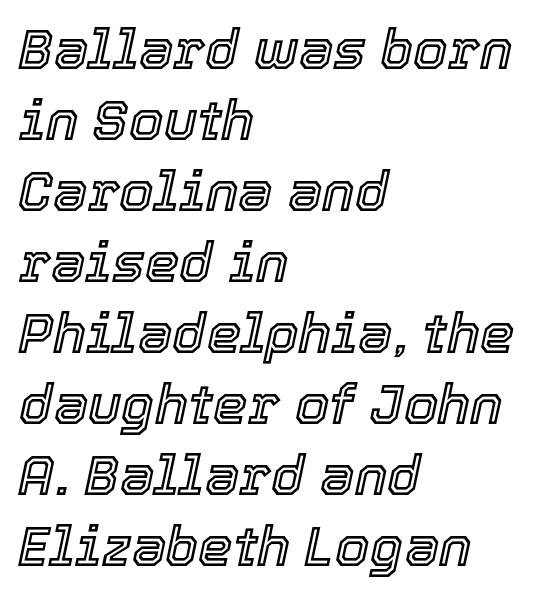
{"italic": "yes", "lean": "right", "slant_degrees": 12, "width": "normal", "x_height": "medium", "monospaced": "no", "underline": "no", "align": "left", "line_spacing": "normal", "line_spacing_ratio": 1.29, "letter_spacing": "normal", "letter_spacing_em": 0.0, "glyph_px": 55}
